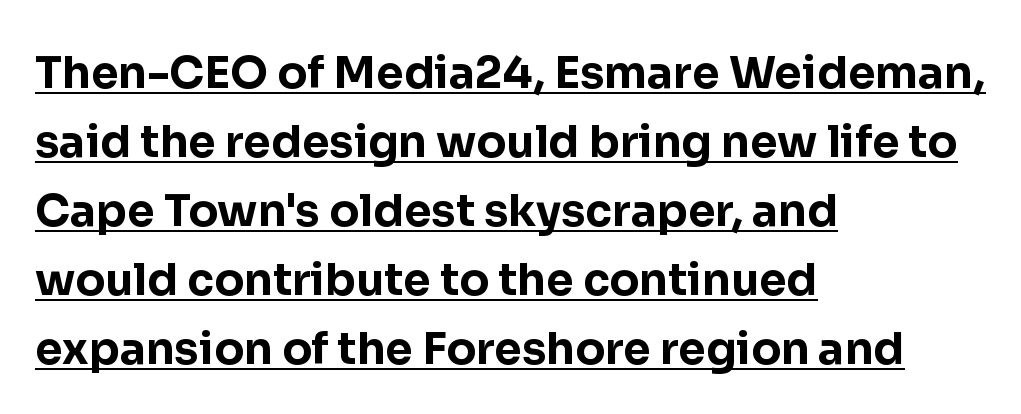
The image shows 44 px bold sans-serif type, upright; set left-aligned, normal line spacing (1.57x), normal letter spacing, underlined; low stroke contrast and a medium x-height.
